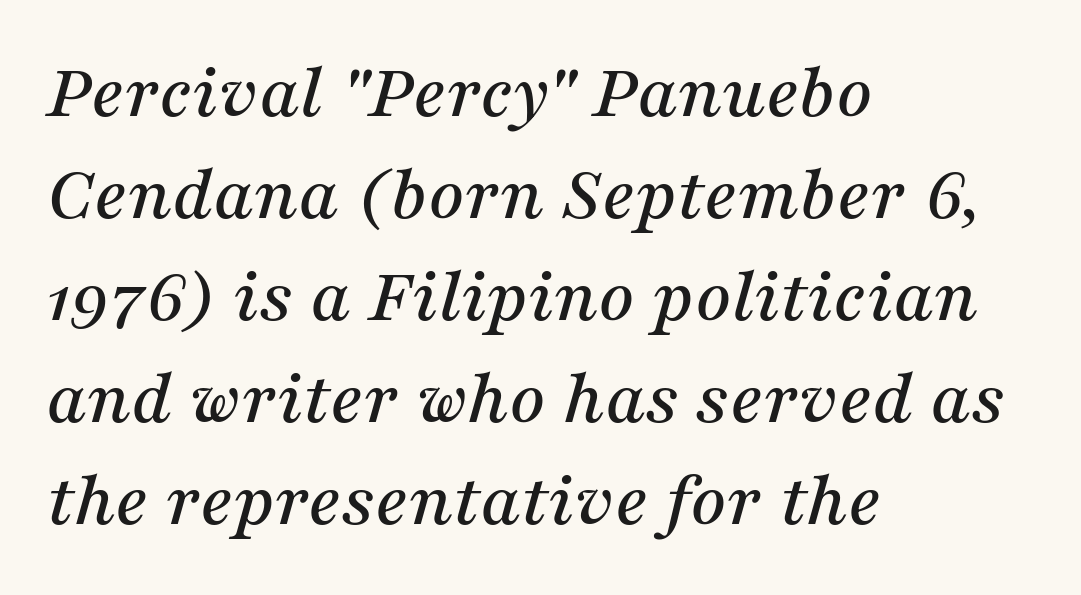
Normally led — the rows are evenly, conventionally spaced. Default kerning and tracking; the words read as compact shapes. The type family on display is of the serif kind. The strip under each line holds only bare page.
